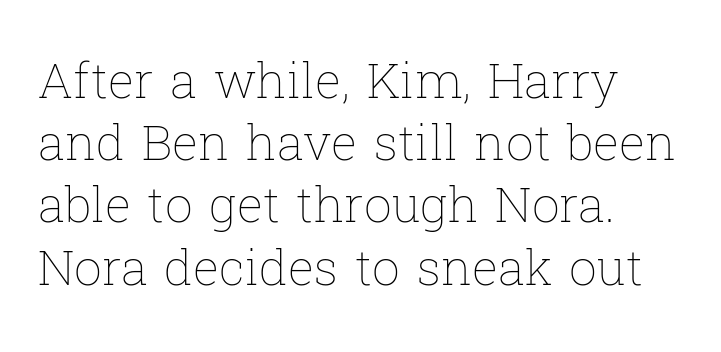
Baseline-to-baseline distance is the conventional proportion of letter height. Alignment: flush left. Proportional: the letters do not fall into vertical columns. Is the letter spacing exaggerated? No — it looks like the ordinary default.
